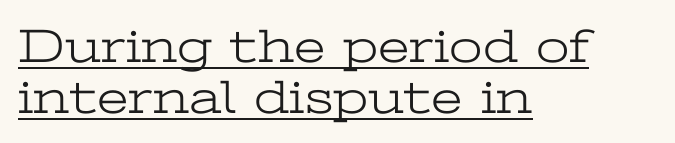
{"serif": "yes", "italic": "no", "bold": "no", "weight": "light", "width": "wide", "stroke_contrast": "low", "x_height": "medium", "monospaced": "no", "underline": "yes", "align": "left", "line_spacing": "tight", "line_spacing_ratio": 1.06, "letter_spacing": "normal", "letter_spacing_em": 0.0, "glyph_px": 48}
